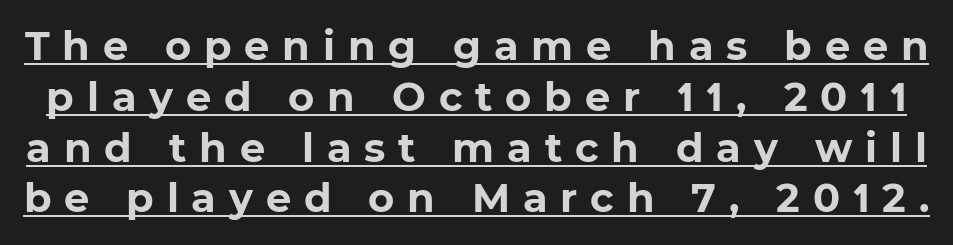
The line-height multiplier appears to be the usual default. Students, this is bold: see how much ink each stroke carries. This sample uses expanded letter spacing, leaving extra air between glyphs. Are there feet on the stems? There aren't — it's a sans. Looks like regular typesetting: each glyph gets only the width it needs. The sample's only ornament is a line tracing under the words.
